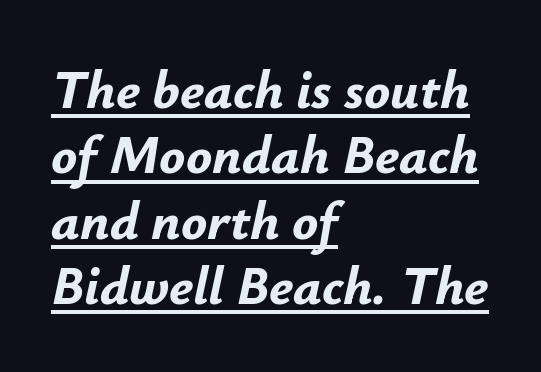
{"italic": "yes", "lean": "right", "slant_degrees": 12, "bold": "yes", "weight": "bold", "width": "normal", "stroke_contrast": "low", "x_height": "small", "monospaced": "no", "underline": "yes", "align": "left", "line_spacing_ratio": 1.21, "letter_spacing": "normal", "letter_spacing_em": 0.0, "glyph_px": 54}
